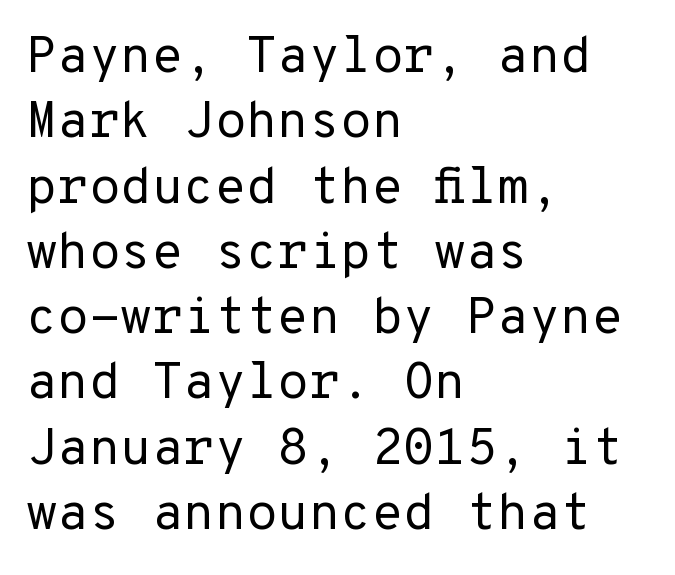
{"serif": "no", "italic": "no", "bold": "no", "weight": "regular", "width": "normal", "stroke_contrast": "low", "x_height": "medium", "monospaced": "yes", "underline": "no", "align": "left", "line_spacing": "normal", "line_spacing_ratio": 1.28, "letter_spacing": "normal", "letter_spacing_em": 0.0, "glyph_px": 51}
